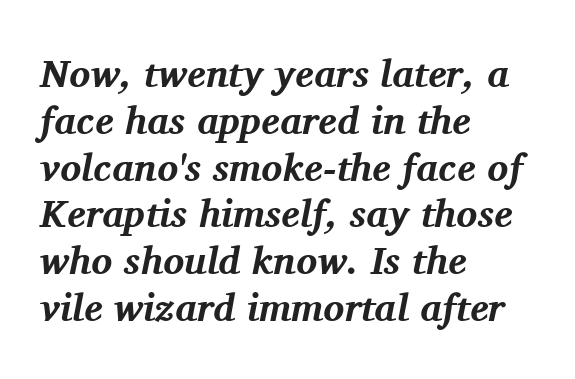
Q: Is the text bold? A: Yes.
Q: Is the text italic (slanted)? A: Yes, it leans right by about 11 degrees.
Q: Is the typeface a serif or a sans-serif typeface? A: Serif.
Q: Is the text underlined? A: No.
Q: How is the paragraph aligned? A: Left-aligned.
Q: Is the spacing between letters normal or unusually wide? A: Normal.
Q: Width (condensed, normal, or wide)? A: Normal.
Q: Stroke contrast? A: Medium.
Q: x-height? A: Medium.
Q: Monospaced? A: No.
